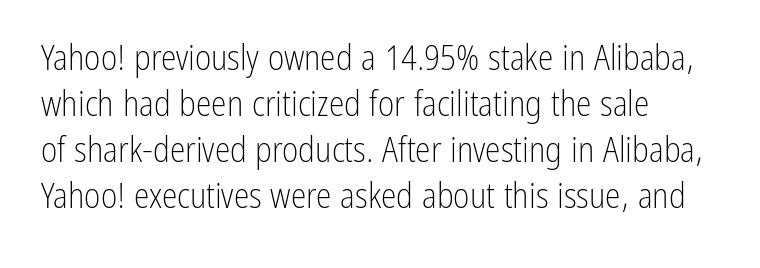
Q: Is the text bold? A: No.
Q: Is the text italic (slanted)? A: No, it is upright.
Q: Is the typeface a serif or a sans-serif typeface? A: Sans-serif.
Q: Is the text underlined? A: No.
Q: How is the paragraph aligned? A: Left-aligned.
Q: Is the spacing between letters normal or unusually wide? A: Normal.
Q: Is the spacing between lines tight, normal or loose? A: Normal.
Q: Width (condensed, normal, or wide)? A: Condensed.
Q: Stroke contrast? A: Low.
Q: x-height? A: Medium.
Q: Monospaced? A: No.
